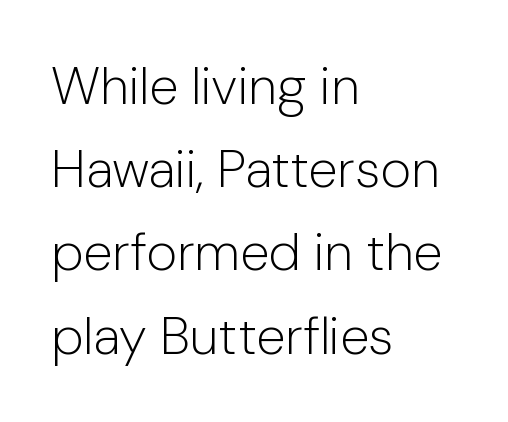
{"serif": "no", "italic": "no", "bold": "no", "weight": "light", "width": "normal", "stroke_contrast": "low", "x_height": "medium", "monospaced": "no", "underline": "no", "align": "left", "line_spacing": "normal", "line_spacing_ratio": 1.57, "letter_spacing": "normal", "letter_spacing_em": 0.0, "glyph_px": 53}
